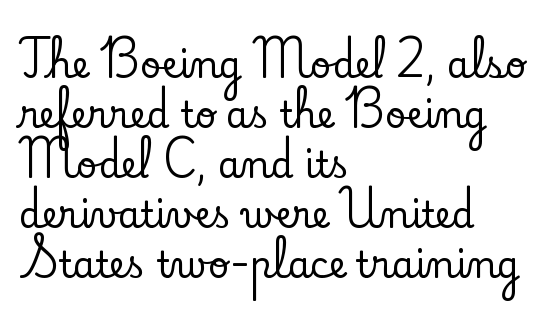
{"serif": "yes", "italic": "no", "width": "normal", "stroke_contrast": "low", "x_height": "small", "monospaced": "no", "underline": "no", "align": "left", "line_spacing": "normal", "line_spacing_ratio": 1.39, "letter_spacing": "normal", "letter_spacing_em": 0.0, "glyph_px": 36}
